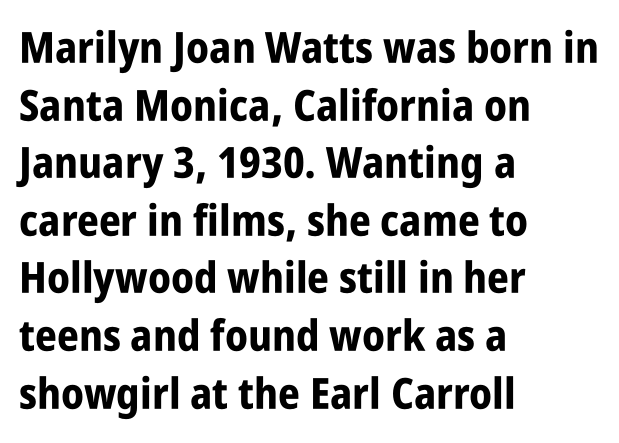
In CSS terms this would be text-align: left. The rendering shows plain stroke endings on the letterforms — a sans-serif design. Typographic density is high because the face is bold. Students, observe: this is what conventionally led text looks like. Spacing verdict: proportional, widths tailored to each character.
